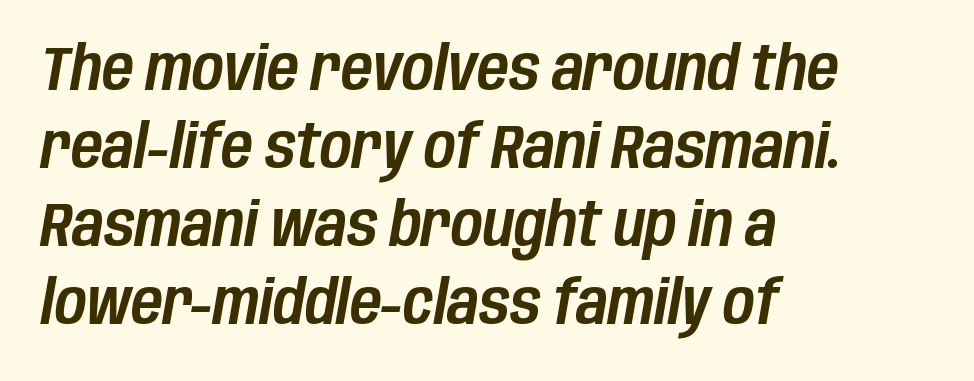
Q: Is the text italic (slanted)? A: Yes, it leans right by about 10 degrees.
Q: Is the text underlined? A: No.
Q: How is the paragraph aligned? A: Left-aligned.
Q: Is the spacing between letters normal or unusually wide? A: Normal.
Q: Is the spacing between lines tight, normal or loose? A: Normal.
Q: Width (condensed, normal, or wide)? A: Condensed.
Q: Stroke contrast? A: Low.
Q: x-height? A: Large.
Q: Monospaced? A: No.
